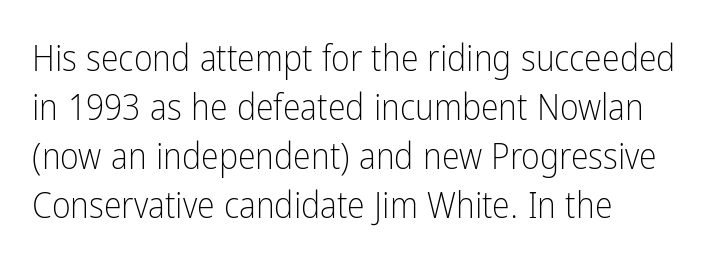
Q: Is the text bold? A: No.
Q: Is the text italic (slanted)? A: No, it is upright.
Q: Is the typeface a serif or a sans-serif typeface? A: Sans-serif.
Q: Is the text underlined? A: No.
Q: How is the paragraph aligned? A: Left-aligned.
Q: Is the spacing between letters normal or unusually wide? A: Normal.
Q: Is the spacing between lines tight, normal or loose? A: Normal.
Q: Width (condensed, normal, or wide)? A: Condensed.
Q: Stroke contrast? A: Low.
Q: x-height? A: Medium.
Q: Monospaced? A: No.
